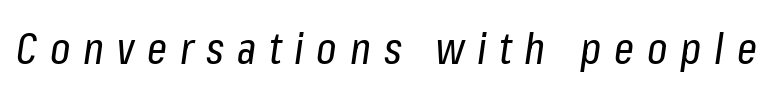
The image shows 44 px regular-weight, condensed type, italic (leaning right); set unusually wide letter spacing (+0.29 em), not underlined; low stroke contrast and a medium x-height.
